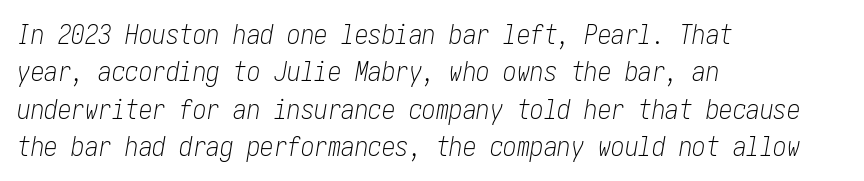
The rows are spaced the way most documents space them. Here the glyphs are tracked normally, forming tight word shapes. Each row of text sits above clean, open space. Line beginnings align vertically; line endings do not.
